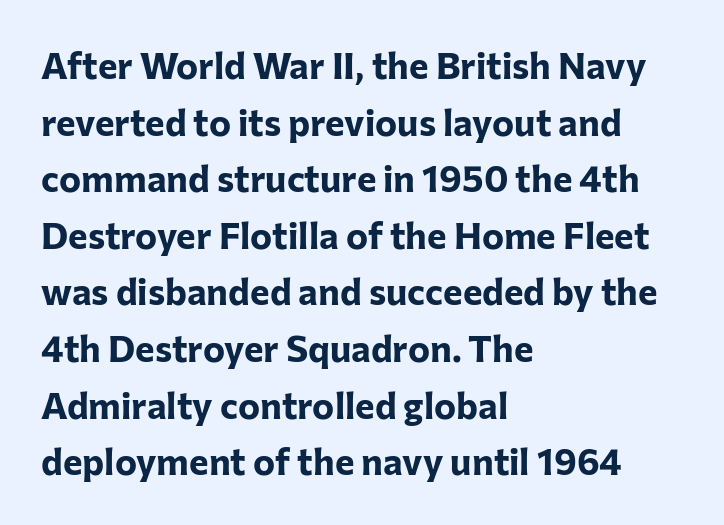
{"serif": "no", "italic": "no", "bold": "yes", "weight": "bold", "width": "normal", "stroke_contrast": "low", "x_height": "medium", "monospaced": "no", "underline": "no", "align": "left", "line_spacing": "normal", "line_spacing_ratio": 1.53, "letter_spacing": "normal", "letter_spacing_em": 0.0, "glyph_px": 37}
